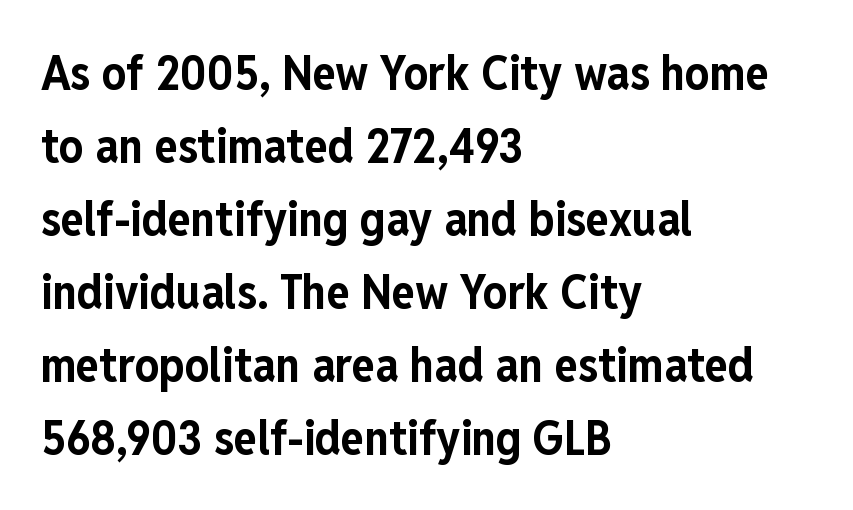
Q: Is the text bold? A: Yes.
Q: Is the text italic (slanted)? A: No, it is upright.
Q: Is the typeface a serif or a sans-serif typeface? A: Sans-serif.
Q: Is the text underlined? A: No.
Q: How is the paragraph aligned? A: Left-aligned.
Q: Is the spacing between letters normal or unusually wide? A: Normal.
Q: Is the spacing between lines tight, normal or loose? A: Normal.
Q: Width (condensed, normal, or wide)? A: Condensed.
Q: Stroke contrast? A: Low.
Q: x-height? A: Medium.
Q: Monospaced? A: No.
